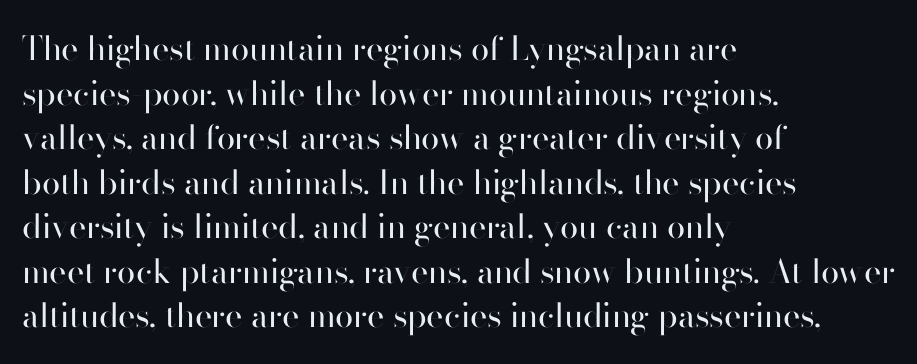
The image shows 33 px regular-weight sans-serif type, upright; set left-aligned, normal line spacing (1.35x), normal letter spacing, not underlined; high stroke contrast and a small x-height.
